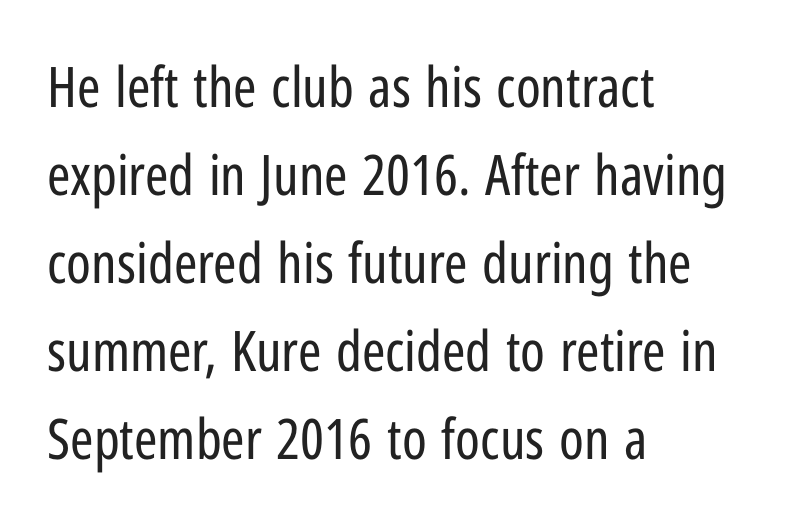
{"serif": "no", "italic": "no", "bold": "no", "weight": "regular", "width": "condensed", "stroke_contrast": "low", "x_height": "medium", "monospaced": "no", "underline": "no", "align": "left", "line_spacing": "normal", "line_spacing_ratio": 1.57, "letter_spacing": "normal", "letter_spacing_em": 0.0, "glyph_px": 56}
